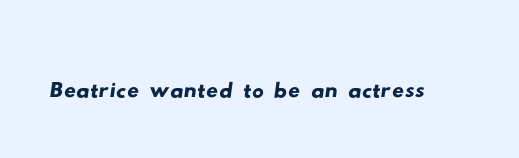
The rendering uses natural spacing where letterforms have individual widths. No word sits above an underline. Caption: standard tracking, unaltered. The passage shown is typeset with a sans-serif family.
